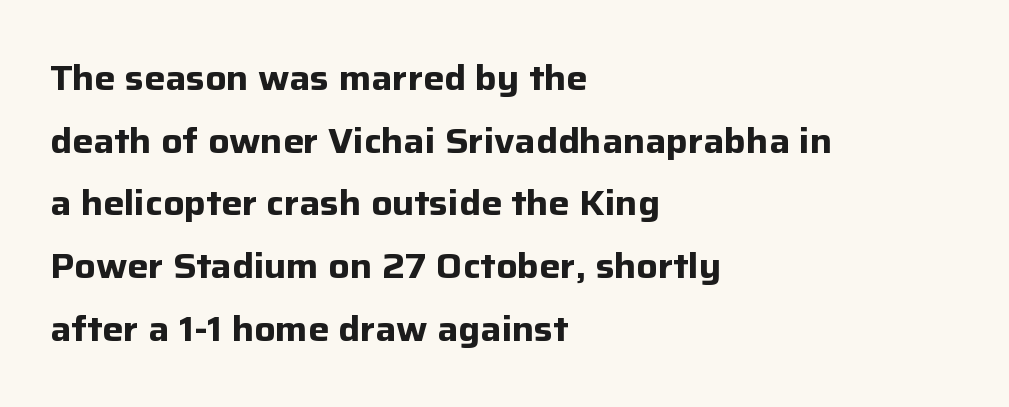
{"serif": "no", "italic": "no", "bold": "yes", "weight": "bold", "width": "normal", "stroke_contrast": "low", "x_height": "medium", "monospaced": "no", "underline": "no", "align": "left", "line_spacing_ratio": 1.79, "letter_spacing": "normal", "letter_spacing_em": 0.0, "glyph_px": 35}
